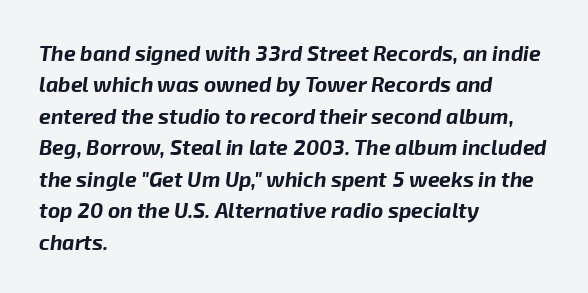
Q: Is the text bold? A: Yes.
Q: Is the text italic (slanted)? A: Yes, it leans right by about 8 degrees.
Q: Is the text underlined? A: No.
Q: How is the paragraph aligned? A: Left-aligned.
Q: Is the spacing between letters normal or unusually wide? A: Normal.
Q: Is the spacing between lines tight, normal or loose? A: Normal.
